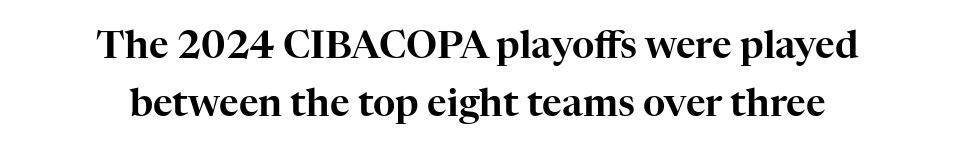
Q: Is the text italic (slanted)? A: No, it is upright.
Q: Is the typeface a serif or a sans-serif typeface? A: Serif.
Q: Is the text underlined? A: No.
Q: How is the paragraph aligned? A: Centered.
Q: Is the spacing between letters normal or unusually wide? A: Normal.
Q: Is the spacing between lines tight, normal or loose? A: Normal.
Q: Width (condensed, normal, or wide)? A: Normal.
Q: Stroke contrast? A: High.
Q: x-height? A: Medium.
Q: Monospaced? A: No.
